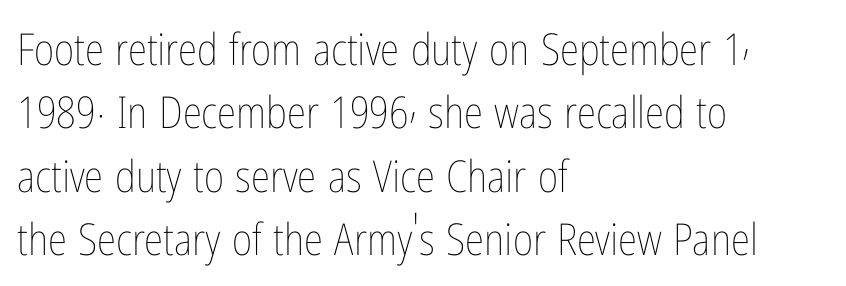
The letters look calm and open, with moderate or lighter stems. Rows of type keep a routine distance in the vertical direction. It's the straight-up-and-down kind of type. Students, note that the glyphs here touch the page at normal intervals. Note the varied advance widths — an 'i' is clearly narrower than an 'm'.
